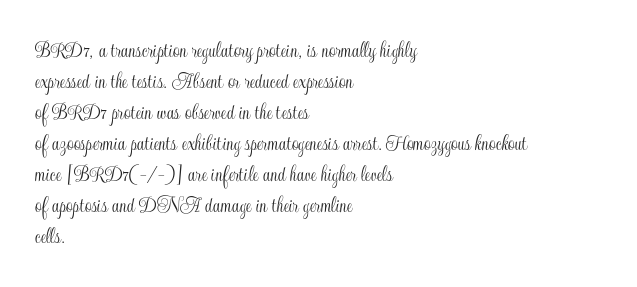
Q: Is the text italic (slanted)? A: Yes.
Q: Is the text underlined? A: No.
Q: How is the paragraph aligned? A: Left-aligned.
Q: Is the spacing between letters normal or unusually wide? A: Normal.
Q: Is the spacing between lines tight, normal or loose? A: Normal.
